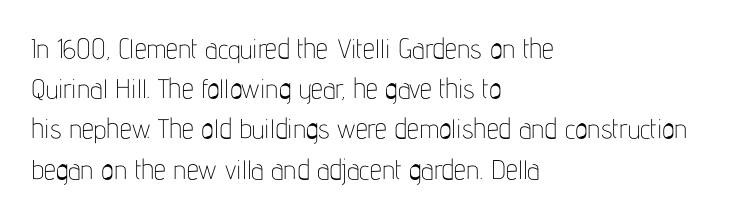
{"italic": "no", "bold": "no", "underline": "no", "align": "left", "line_spacing": "normal", "line_spacing_ratio": 1.49, "letter_spacing": "normal", "letter_spacing_em": 0.0, "glyph_px": 27}
